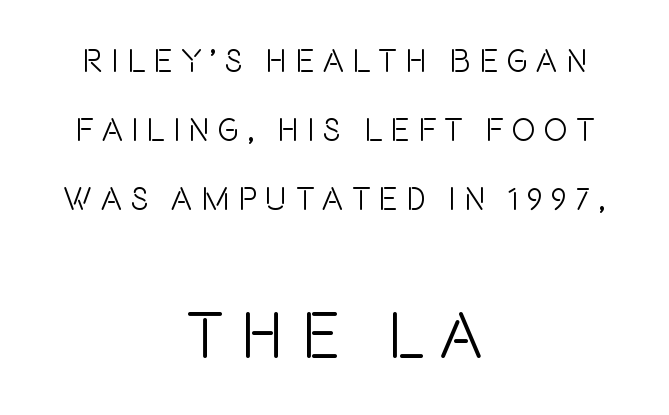
{"serif": "no", "italic": "no", "width": "condensed", "x_height": "large", "monospaced": "no", "underline": "no", "align": "center", "line_spacing": "loose", "line_spacing_ratio": 2.16, "letter_spacing": "wide", "letter_spacing_em": 0.26, "larger_block": "second", "size_ratio": 2.03, "glyph_px": 65}
